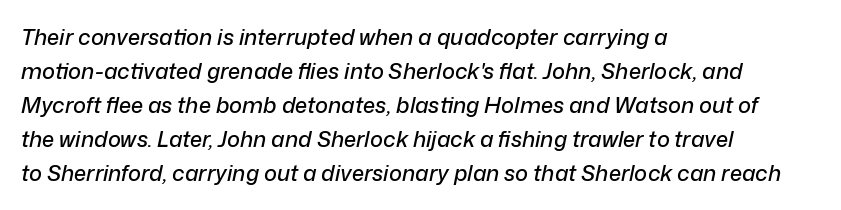
{"italic": "yes", "lean": "right", "slant_degrees": 12, "underline": "no", "align": "left", "line_spacing": "normal", "line_spacing_ratio": 1.54, "letter_spacing": "normal", "letter_spacing_em": 0.0, "glyph_px": 22}
